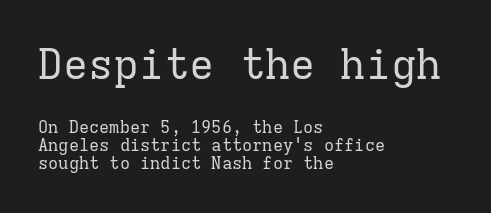
Rule under the text: the space is simply empty. Whoever set this made the first block the dominant, larger element. The gaps between neighbouring characters are ordinary and unremarkable. Check where the strokes stop: tiny serifs finish them off. The space between consecutive lines is stingy.
